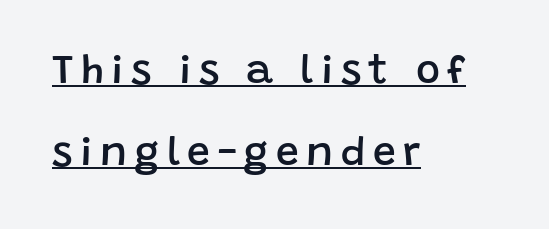
Q: Is the text bold? A: Semi-bold.
Q: Is the text italic (slanted)? A: No, it is upright.
Q: Is the typeface a serif or a sans-serif typeface? A: Sans-serif.
Q: Is the text underlined? A: Yes.
Q: How is the paragraph aligned? A: Left-aligned.
Q: Is the spacing between lines tight, normal or loose? A: Loose.
Q: Width (condensed, normal, or wide)? A: Normal.
Q: Stroke contrast? A: Low.
Q: x-height? A: Large.
Q: Monospaced? A: No.
